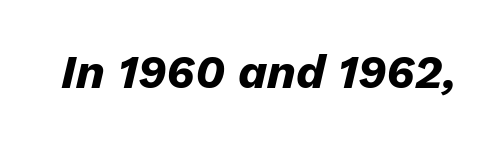
Q: Is the text bold? A: Yes.
Q: Is the text italic (slanted)? A: Yes, it leans right by about 13 degrees.
Q: Is the text underlined? A: No.
Q: Is the spacing between letters normal or unusually wide? A: Normal.
Q: Width (condensed, normal, or wide)? A: Normal.
Q: Stroke contrast? A: Low.
Q: x-height? A: Medium.
Q: Monospaced? A: No.
